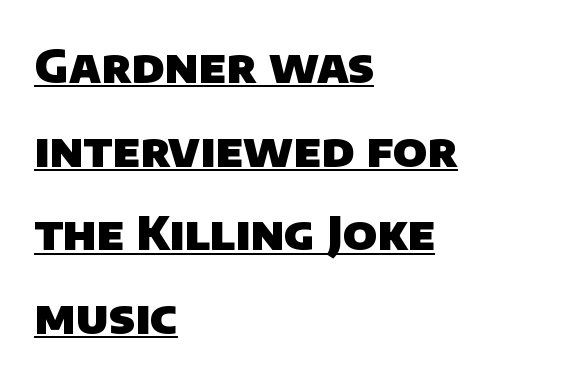
Q: Is the text bold? A: Yes.
Q: Is the typeface a serif or a sans-serif typeface? A: Sans-serif.
Q: Is the text underlined? A: Yes.
Q: How is the paragraph aligned? A: Left-aligned.
Q: Is the spacing between letters normal or unusually wide? A: Normal.
Q: Width (condensed, normal, or wide)? A: Normal.
Q: Stroke contrast? A: Low.
Q: x-height? A: Large.
Q: Monospaced? A: No.
